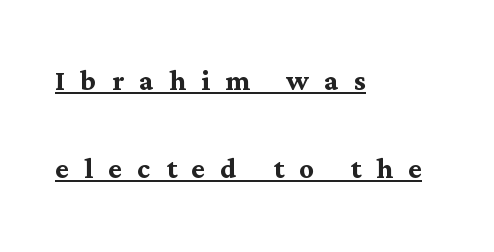
{"serif": "yes", "italic": "no", "bold": "yes", "weight": "semibold", "width": "normal", "stroke_contrast": "medium", "x_height": "medium", "monospaced": "no", "underline": "yes", "align": "left", "line_spacing": "loose", "line_spacing_ratio": 2.45, "letter_spacing": "wide", "letter_spacing_em": 0.43, "glyph_px": 36}
